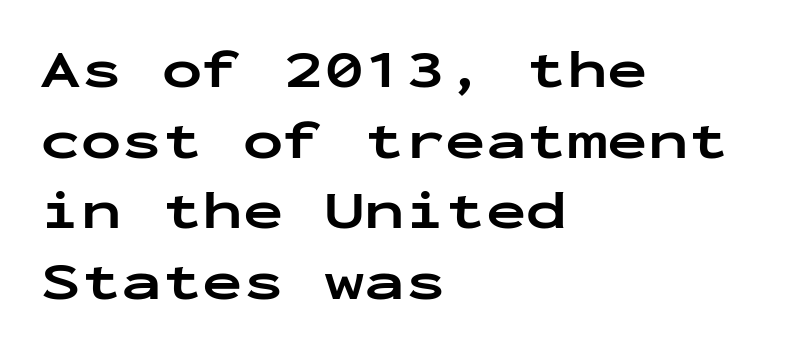
The image shows 54 px bold, wide sans-serif type, upright, monospaced; set left-aligned, normal line spacing (1.31x), normal letter spacing, not underlined; low stroke contrast and a medium x-height.
